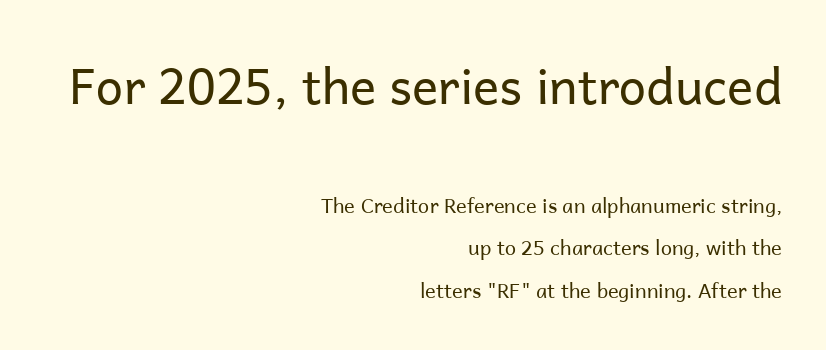
The image shows 49 px regular-weight sans-serif type, upright; set right-aligned, loose line spacing (2.13x), normal letter spacing, not underlined; the first (top) block is 2.45x larger; low stroke contrast and a medium x-height.
